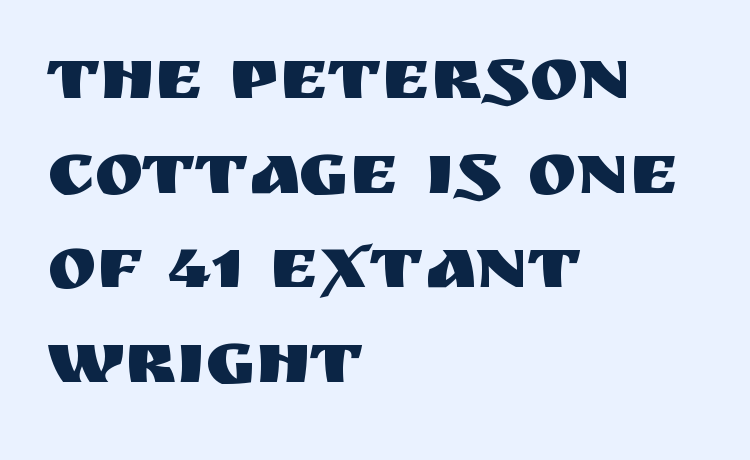
{"serif": "no", "italic": "no", "width": "normal", "stroke_contrast": "medium", "x_height": "large", "monospaced": "no", "underline": "no", "align": "left", "line_spacing": "normal", "line_spacing_ratio": 1.28, "letter_spacing": "normal", "letter_spacing_em": 0.0, "glyph_px": 74}
